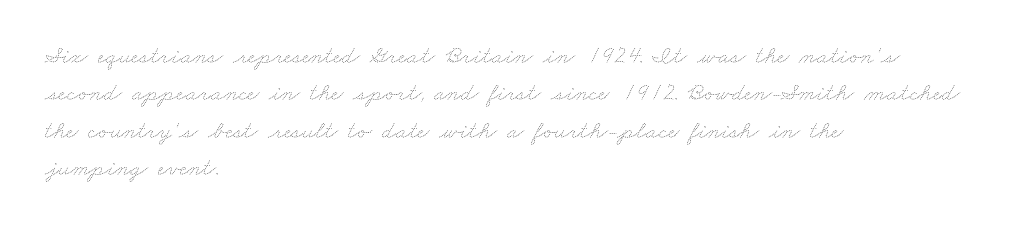
{"bold": "no", "underline": "no", "align": "left", "line_spacing": "normal", "line_spacing_ratio": 1.5, "letter_spacing": "normal", "letter_spacing_em": 0.0, "glyph_px": 25}
